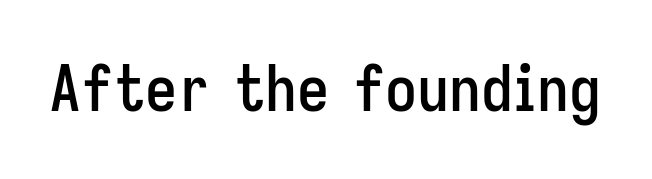
{"serif": "no", "italic": "no", "width": "condensed", "stroke_contrast": "low", "x_height": "medium", "monospaced": "no", "underline": "no", "letter_spacing": "normal", "letter_spacing_em": 0.0, "glyph_px": 64}
